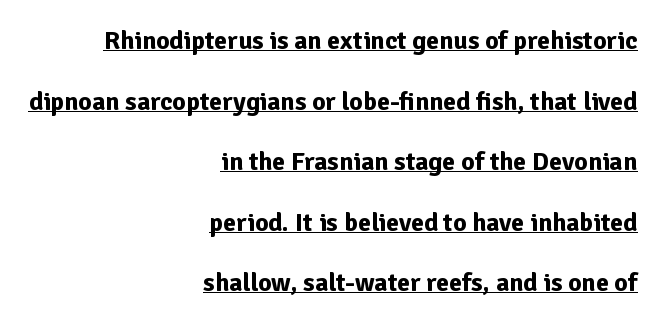
Glyph-to-glyph distance matches everyday printed text. Vertically, the passage feels expansive, rows floating well apart. The axis of the letterforms is exactly vertical. Every word sits above its own underline. What weight is shown? A full bold with thick strokes. Line endings align vertically; line beginnings do not.
